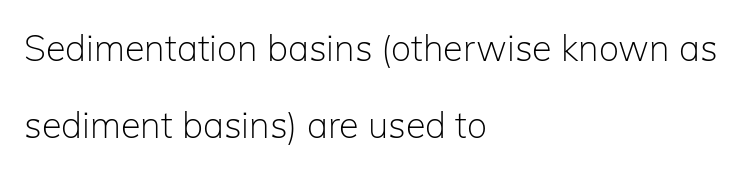
Q: Is the text bold? A: No.
Q: Is the text italic (slanted)? A: No, it is upright.
Q: Is the typeface a serif or a sans-serif typeface? A: Sans-serif.
Q: Is the text underlined? A: No.
Q: How is the paragraph aligned? A: Left-aligned.
Q: Is the spacing between letters normal or unusually wide? A: Normal.
Q: Is the spacing between lines tight, normal or loose? A: Loose.
Q: Width (condensed, normal, or wide)? A: Normal.
Q: Stroke contrast? A: Low.
Q: x-height? A: Medium.
Q: Monospaced? A: No.
